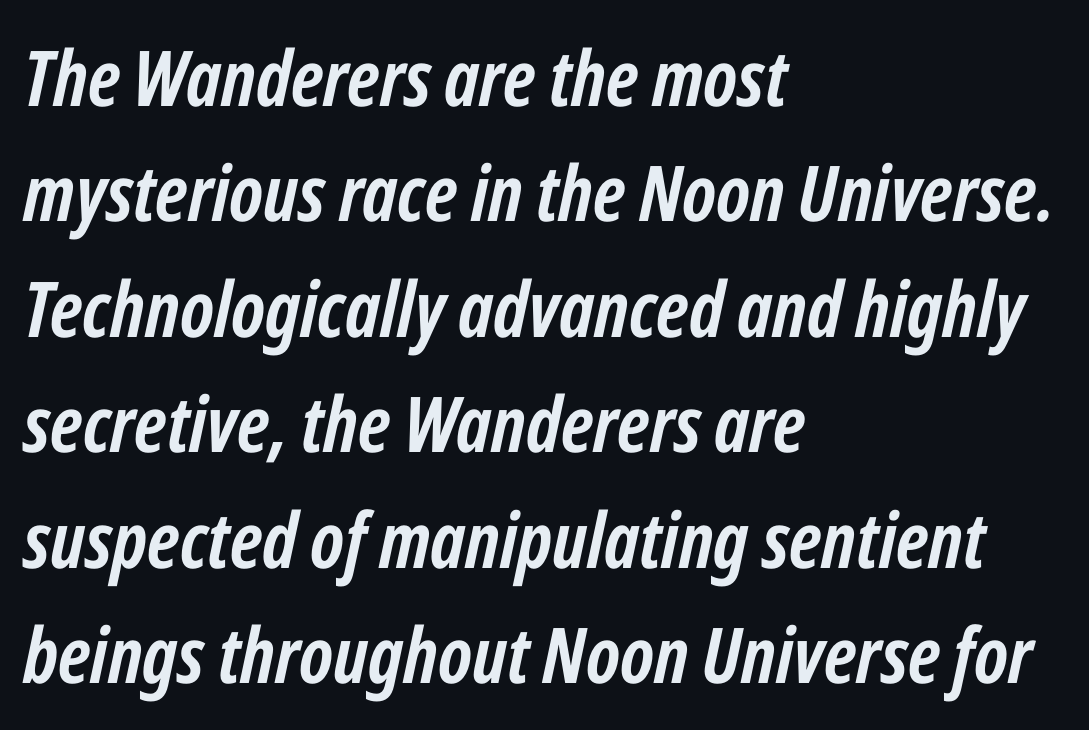
Q: Is the text bold? A: Yes.
Q: Is the text italic (slanted)? A: Yes, it leans right by about 12 degrees.
Q: Is the text underlined? A: No.
Q: How is the paragraph aligned? A: Left-aligned.
Q: Is the spacing between letters normal or unusually wide? A: Normal.
Q: Is the spacing between lines tight, normal or loose? A: Normal.
Q: Width (condensed, normal, or wide)? A: Condensed.
Q: Stroke contrast? A: Low.
Q: x-height? A: Medium.
Q: Monospaced? A: No.
